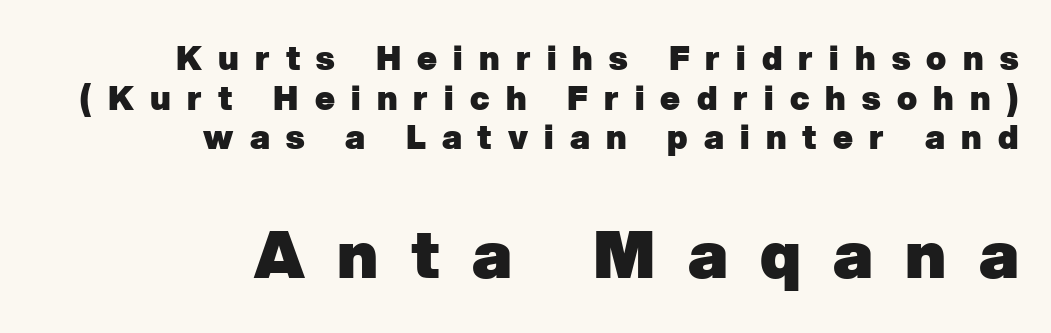
Q: Is the text bold? A: Yes.
Q: Is the typeface a serif or a sans-serif typeface? A: Sans-serif.
Q: Is the text underlined? A: No.
Q: How is the paragraph aligned? A: Right-aligned.
Q: Is the spacing between letters normal or unusually wide? A: Unusually wide.
Q: Which block of text is set in a larger size, the first (top) or the second (bottom)? A: The second (bottom) one.
Q: Width (condensed, normal, or wide)? A: Normal.
Q: Stroke contrast? A: Low.
Q: x-height? A: Medium.
Q: Monospaced? A: No.
